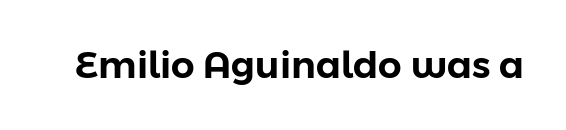
The image shows 37 px sans-serif type, upright; set normal letter spacing, not underlined; low stroke contrast and a medium x-height.
